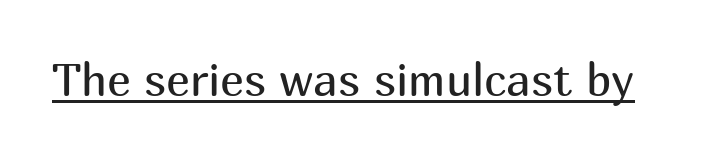
{"serif": "no", "italic": "no", "bold": "no", "weight": "regular", "width": "normal", "stroke_contrast": "medium", "x_height": "medium", "monospaced": "no", "underline": "yes", "letter_spacing": "normal", "letter_spacing_em": 0.0, "glyph_px": 45}
